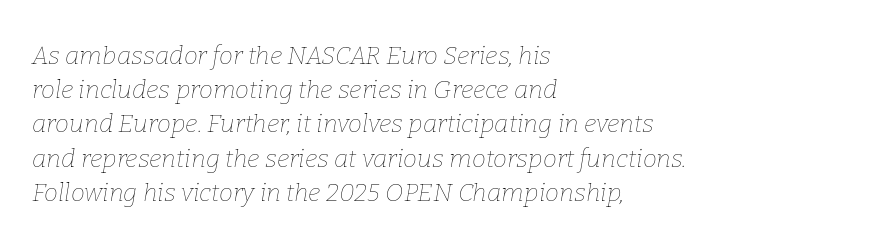
Q: Is the text bold? A: No.
Q: Is the text italic (slanted)? A: Yes, it leans right by about 9 degrees.
Q: Is the text underlined? A: No.
Q: How is the paragraph aligned? A: Left-aligned.
Q: Is the spacing between letters normal or unusually wide? A: Normal.
Q: Is the spacing between lines tight, normal or loose? A: Normal.
